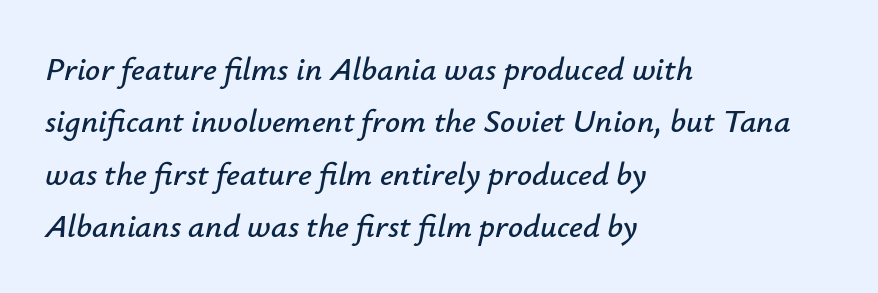
Q: Is the text italic (slanted)? A: Yes, it leans right by about 12 degrees.
Q: Is the text underlined? A: No.
Q: How is the paragraph aligned? A: Left-aligned.
Q: Is the spacing between letters normal or unusually wide? A: Normal.
Q: Is the spacing between lines tight, normal or loose? A: Normal.
Q: Width (condensed, normal, or wide)? A: Normal.
Q: Stroke contrast? A: Low.
Q: x-height? A: Small.
Q: Monospaced? A: No.
